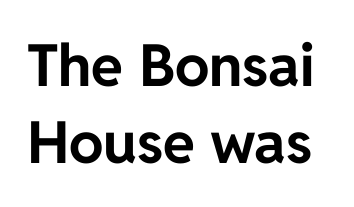
This sample has the flowing, uneven cadence of proportional lettering. The glyphs have the mass of a bold cut. Nobody drew a line under any word here. Ordinary non-slanted type is in use. The letters sit at their default tracking, neither squeezed nor spread.
